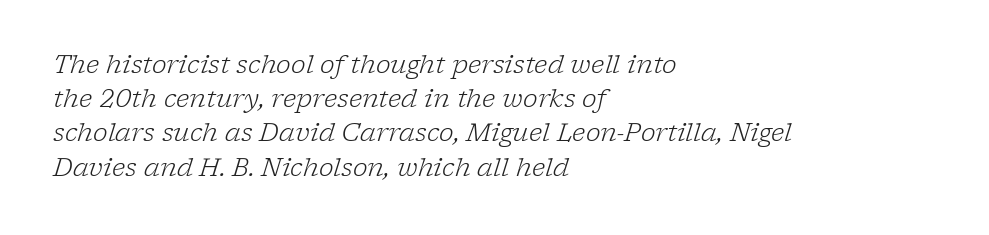
Q: Is the text bold? A: No.
Q: Is the text italic (slanted)? A: Yes, it leans right by about 17 degrees.
Q: Is the text underlined? A: No.
Q: How is the paragraph aligned? A: Left-aligned.
Q: Is the spacing between letters normal or unusually wide? A: Normal.
Q: Is the spacing between lines tight, normal or loose? A: Normal.
